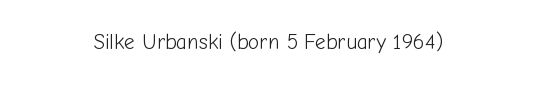
Glyph-to-glyph distance matches everyday printed text. Heft: none added — not bold. The lines are quadded center. A clean baseline with only descenders dipping below it. The type sits square on the baseline with zero lean.
